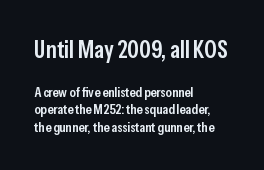
{"italic": "no", "bold": "semi", "underline": "no", "align": "left", "line_spacing_ratio": 1.24, "letter_spacing": "normal", "letter_spacing_em": 0.0, "larger_block": "first", "size_ratio": 1.71, "glyph_px": 24}
